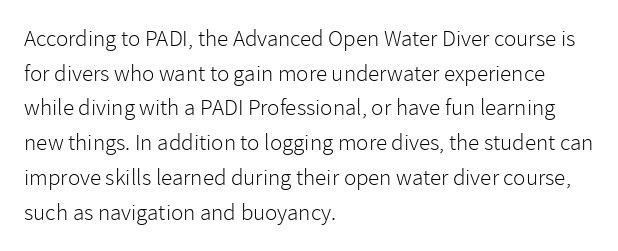
{"italic": "no", "bold": "no", "underline": "no", "align": "left", "line_spacing": "normal", "line_spacing_ratio": 1.51, "letter_spacing": "normal", "letter_spacing_em": 0.0, "glyph_px": 23}
